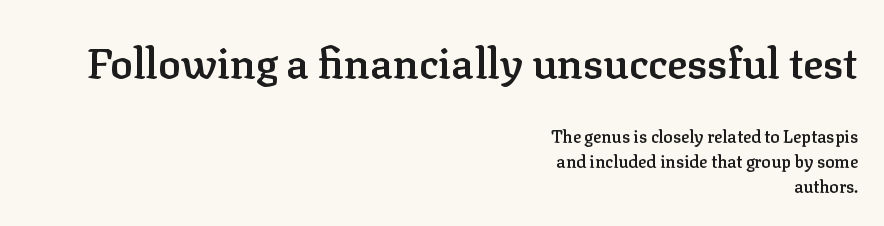
The image shows 42 px semibold serif type, upright; set right-aligned, normal line spacing (1.47x), normal letter spacing, not underlined; the first (top) block is 2.47x larger; low stroke contrast and a medium x-height.
